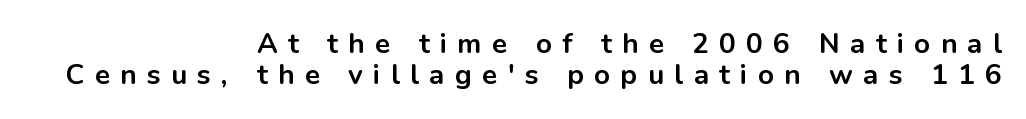
The paragraph shown leans on its right margin. The typography opts for an upright posture over an oblique one. The designer went with a sans here, leaving each stem footless. Varying glyph widths throughout — classic text-font behaviour. Its strokes are broad and dark, the hallmark of bold type. Inter-character spacing is expanded well beyond the font's built-in metrics.
